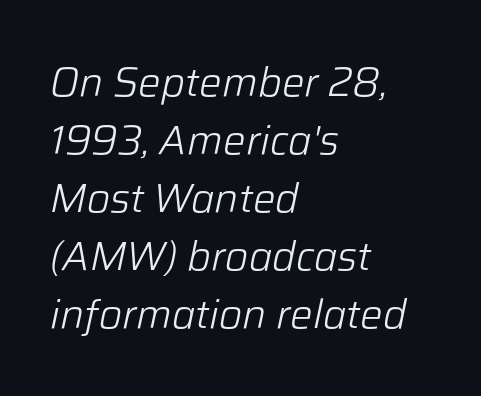
The image shows 40 px light type, italic (leaning right); set left-aligned, normal line spacing (1.45x), normal letter spacing, not underlined; low stroke contrast and a medium x-height.
